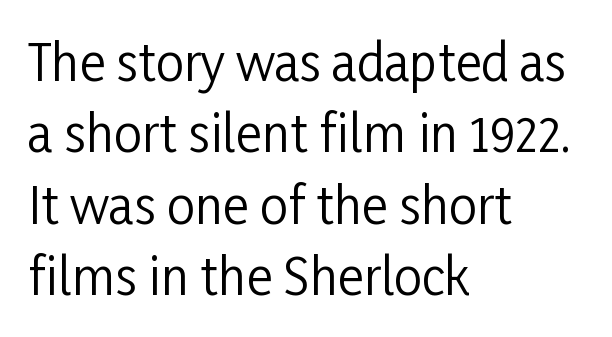
Where is the straight margin? On the left. The zone under the glyphs is completely vacant. Letters have the restrained weight of plain body copy at most. Ascenders rise straight up at ninety degrees. Compared with typical paragraphs, the rows here are spaced about the same.
